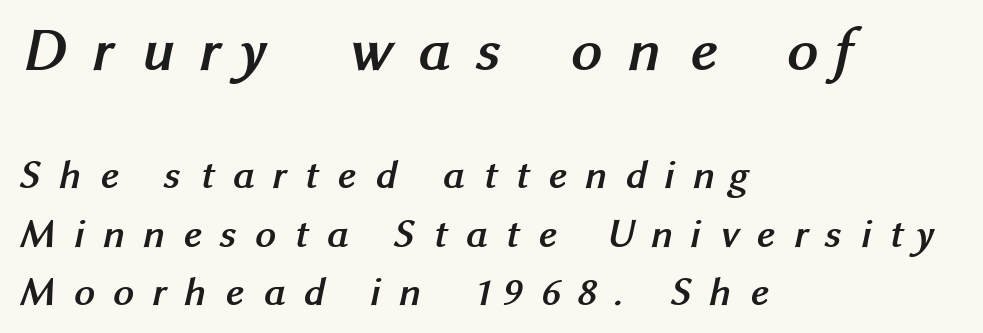
These lines are composed in type without serifs. Leading: standard. The first block has been scaled up relative to the second. Proportional: the letters do not fall into vertical columns.
